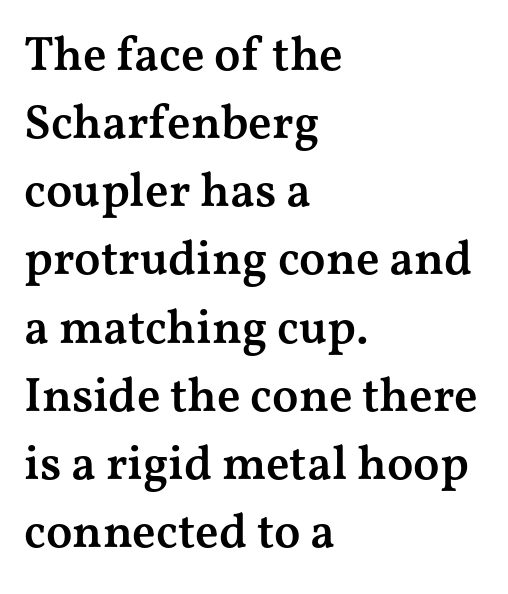
{"serif": "yes", "italic": "no", "bold": "semi", "weight": "semibold", "width": "wide", "stroke_contrast": "medium", "x_height": "medium", "monospaced": "no", "underline": "no", "align": "left", "line_spacing": "normal", "line_spacing_ratio": 1.42, "letter_spacing": "normal", "letter_spacing_em": 0.0, "glyph_px": 48}
